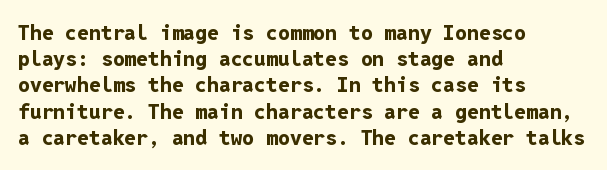
Does the weight exceed regular? Yes, all the way to bold. A typesetter would mark this as roman, not italic. The glyphs are unaccompanied by any horizontal stroke below them. Interline gaps are of average width in this sample. The horizontal fit of the characters is conventional and even.
